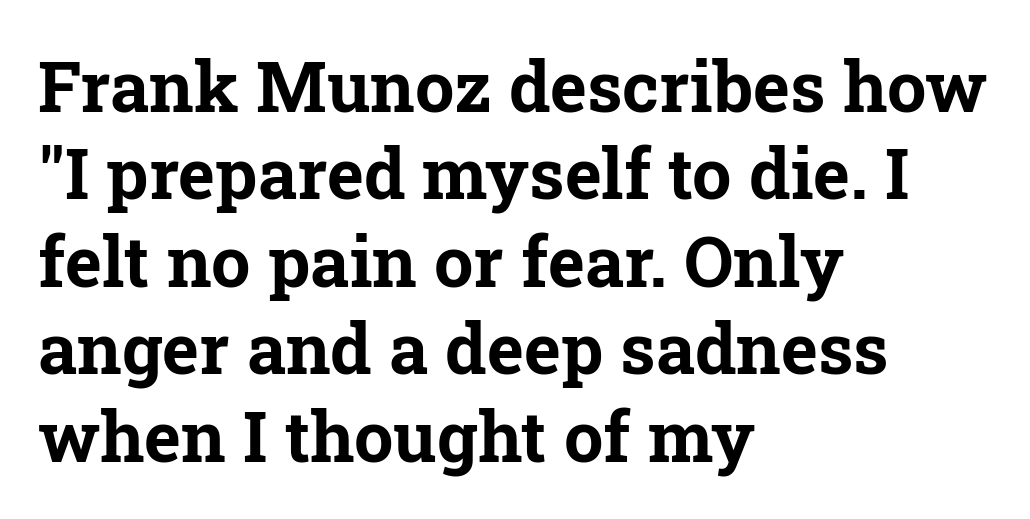
{"serif": "yes", "italic": "no", "bold": "yes", "weight": "bold", "width": "normal", "stroke_contrast": "low", "x_height": "medium", "monospaced": "no", "underline": "no", "align": "left", "line_spacing": "normal", "line_spacing_ratio": 1.25, "letter_spacing": "normal", "letter_spacing_em": 0.0, "glyph_px": 70}
